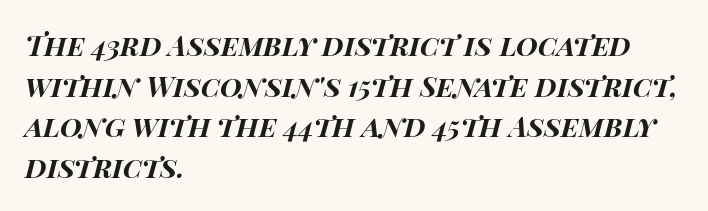
Q: Is the text bold? A: Yes.
Q: Is the text italic (slanted)? A: Yes, it leans right by about 15 degrees.
Q: Is the text underlined? A: No.
Q: How is the paragraph aligned? A: Left-aligned.
Q: Is the spacing between letters normal or unusually wide? A: Normal.
Q: Is the spacing between lines tight, normal or loose? A: Normal.
Q: Width (condensed, normal, or wide)? A: Wide.
Q: Stroke contrast? A: High.
Q: x-height? A: Large.
Q: Monospaced? A: No.
